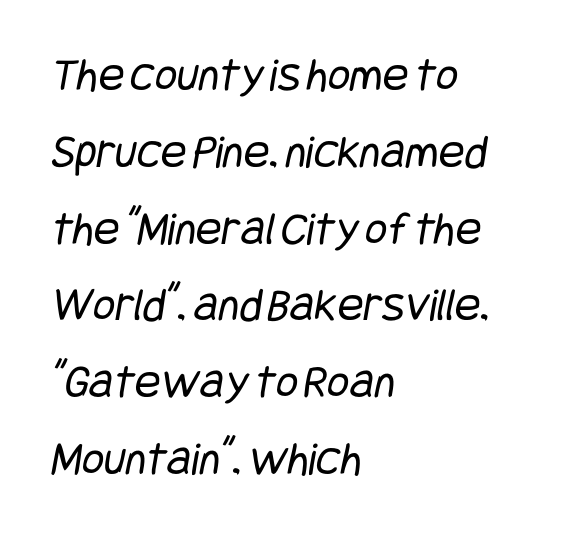
{"serif": "no", "bold": "no", "weight": "regular", "width": "condensed", "stroke_contrast": "low", "x_height": "large", "underline": "no", "align": "left", "line_spacing": "normal", "line_spacing_ratio": 1.6, "letter_spacing": "normal", "letter_spacing_em": 0.0, "glyph_px": 48}
